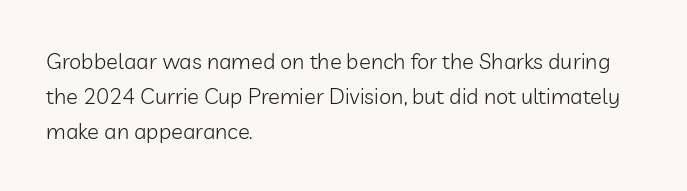
{"italic": "no", "bold": "no", "underline": "no", "align": "left", "line_spacing": "normal", "line_spacing_ratio": 1.59, "letter_spacing": "normal", "letter_spacing_em": 0.0, "glyph_px": 22}
